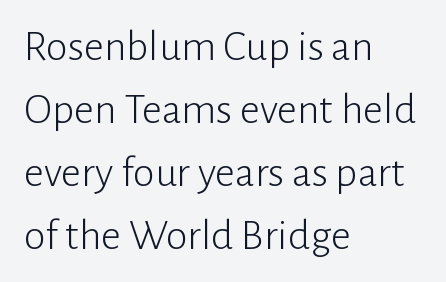
{"serif": "no", "italic": "no", "bold": "no", "weight": "light", "width": "normal", "stroke_contrast": "low", "x_height": "medium", "monospaced": "no", "underline": "no", "align": "left", "line_spacing": "normal", "line_spacing_ratio": 1.43, "letter_spacing": "normal", "letter_spacing_em": 0.0, "glyph_px": 44}
